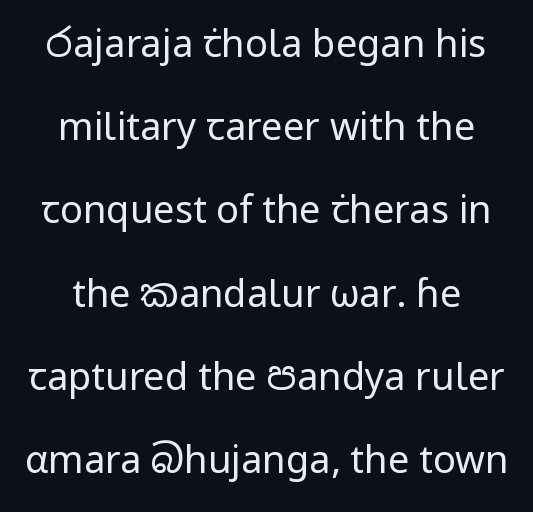
The image shows 38 px regular-weight sans-serif type, upright; set loose line spacing (2.19x), normal letter spacing, not underlined; low stroke contrast and a medium x-height.
